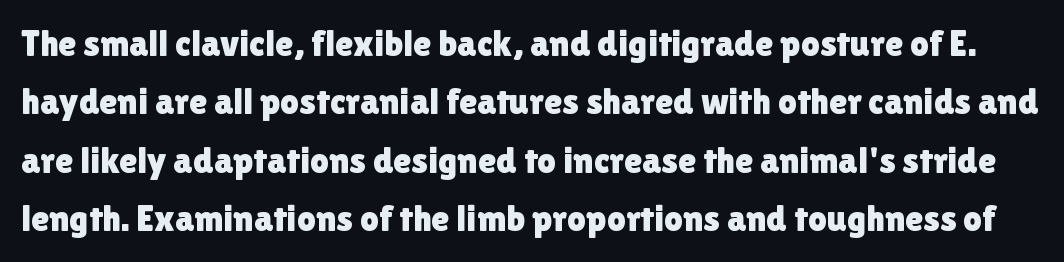
Q: Is the text italic (slanted)? A: No, it is upright.
Q: Is the typeface a serif or a sans-serif typeface? A: Sans-serif.
Q: Is the text underlined? A: No.
Q: Is the spacing between letters normal or unusually wide? A: Normal.
Q: Is the spacing between lines tight, normal or loose? A: Normal.
Q: Width (condensed, normal, or wide)? A: Normal.
Q: Stroke contrast? A: Low.
Q: x-height? A: Medium.
Q: Monospaced? A: No.
